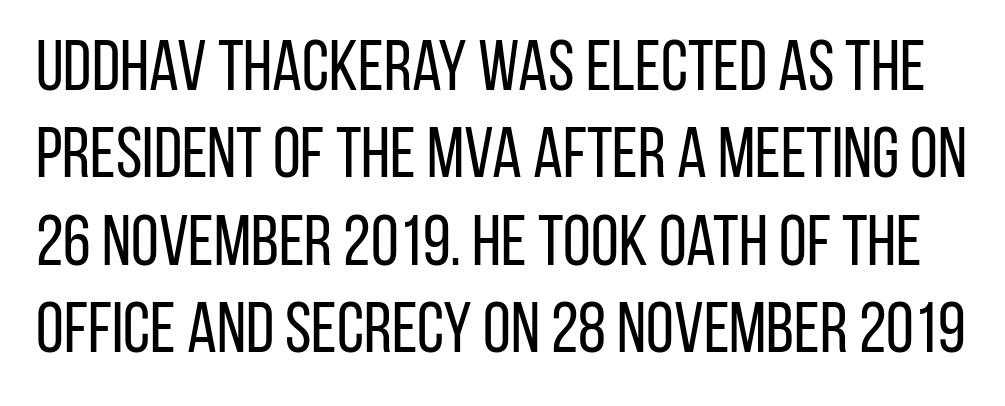
{"serif": "no", "italic": "no", "bold": "no", "weight": "regular", "width": "condensed", "stroke_contrast": "low", "x_height": "large", "monospaced": "no", "underline": "no", "line_spacing_ratio": 1.23, "letter_spacing": "normal", "letter_spacing_em": 0.0, "glyph_px": 71}
